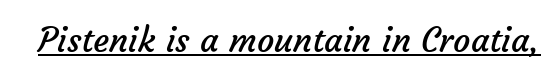
Note: no serifs on the glyphs. This is not heavy type; no bold has been used. Nobody touched the tracking dial on this one. The rendering uses natural spacing where letterforms have individual widths. Descenders here cross a horizontal rule under the line.
